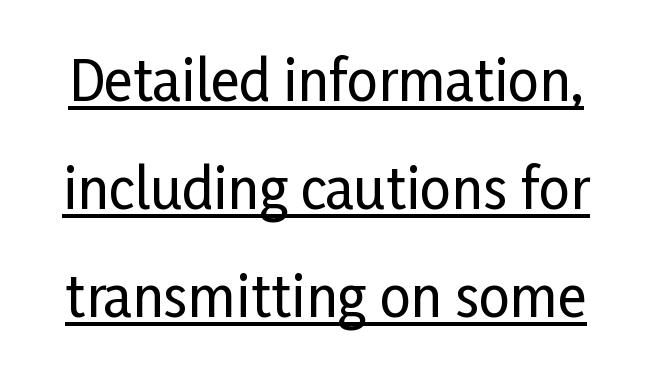
The image shows 55 px condensed sans-serif type, upright; set loose line spacing (1.96x), normal letter spacing, underlined; low stroke contrast and a medium x-height.
